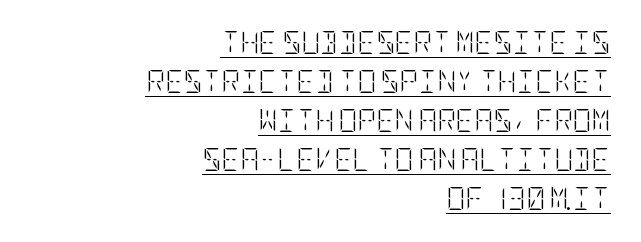
Q: Is the text bold? A: No.
Q: Is the text italic (slanted)? A: No, it is upright.
Q: Is the text underlined? A: Yes.
Q: How is the paragraph aligned? A: Right-aligned.
Q: Is the spacing between letters normal or unusually wide? A: Normal.
Q: Is the spacing between lines tight, normal or loose? A: Normal.
